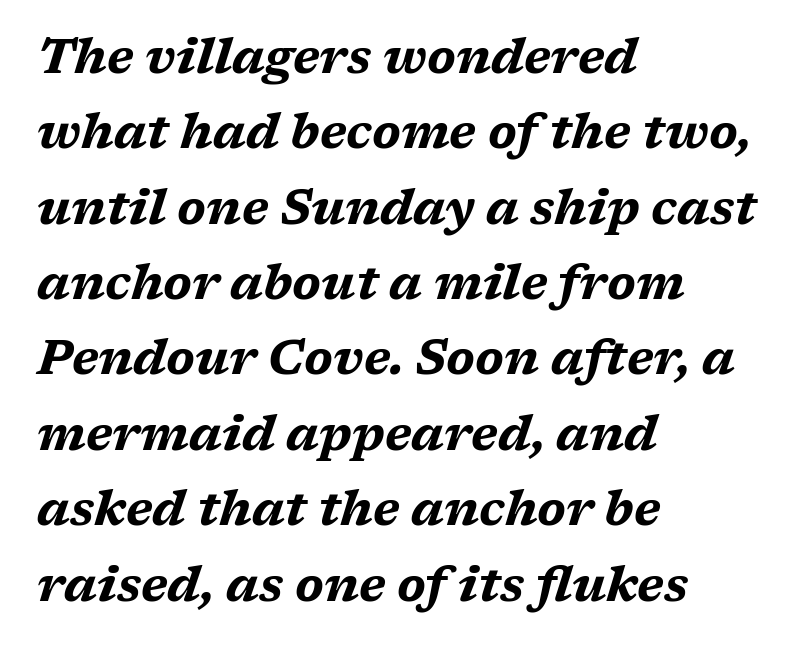
Q: Is the text bold? A: Yes.
Q: Is the text italic (slanted)? A: Yes, it leans right by about 17 degrees.
Q: Is the text underlined? A: No.
Q: How is the paragraph aligned? A: Left-aligned.
Q: Is the spacing between letters normal or unusually wide? A: Normal.
Q: Is the spacing between lines tight, normal or loose? A: Normal.
Q: Width (condensed, normal, or wide)? A: Wide.
Q: Stroke contrast? A: Medium.
Q: x-height? A: Medium.
Q: Monospaced? A: No.
